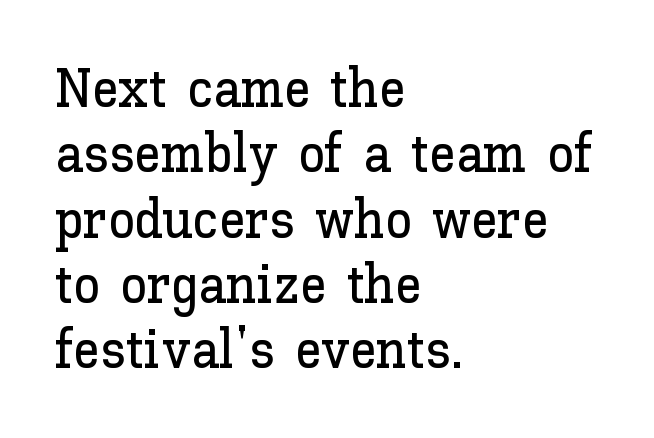
{"italic": "no", "width": "normal", "stroke_contrast": "low", "x_height": "medium", "monospaced": "no", "underline": "no", "align": "left", "line_spacing_ratio": 1.21, "letter_spacing": "normal", "letter_spacing_em": 0.0, "glyph_px": 54}
